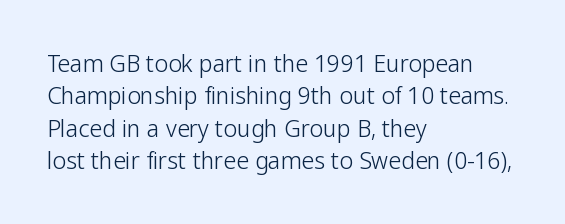
The image shows 23 px text type, upright; set left-aligned, normal line spacing (1.41x), normal letter spacing, not underlined.
